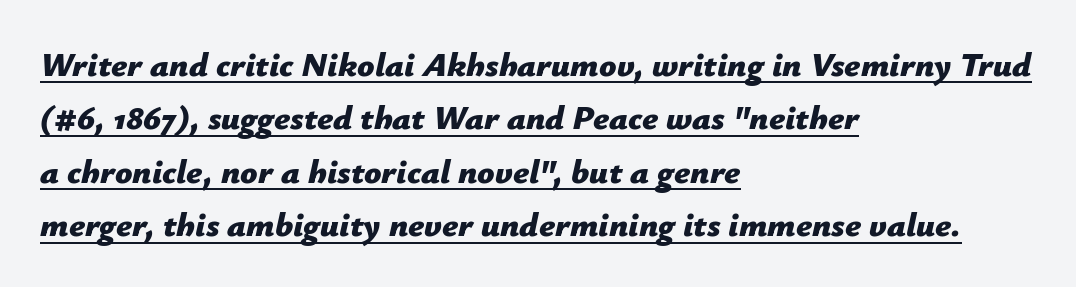
The image shows 34 px bold type, italic (leaning right); set left-aligned, normal line spacing (1.57x), normal letter spacing, underlined; low stroke contrast and a medium x-height.
